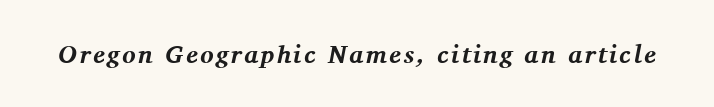
The image shows 25 px bold type, italic (leaning right); set not underlined.
